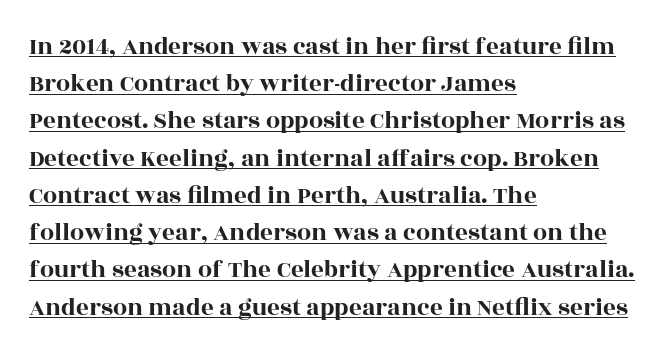
Q: Is the text italic (slanted)? A: No, it is upright.
Q: Is the text underlined? A: Yes.
Q: How is the paragraph aligned? A: Left-aligned.
Q: Is the spacing between letters normal or unusually wide? A: Normal.
Q: Is the spacing between lines tight, normal or loose? A: Normal.
